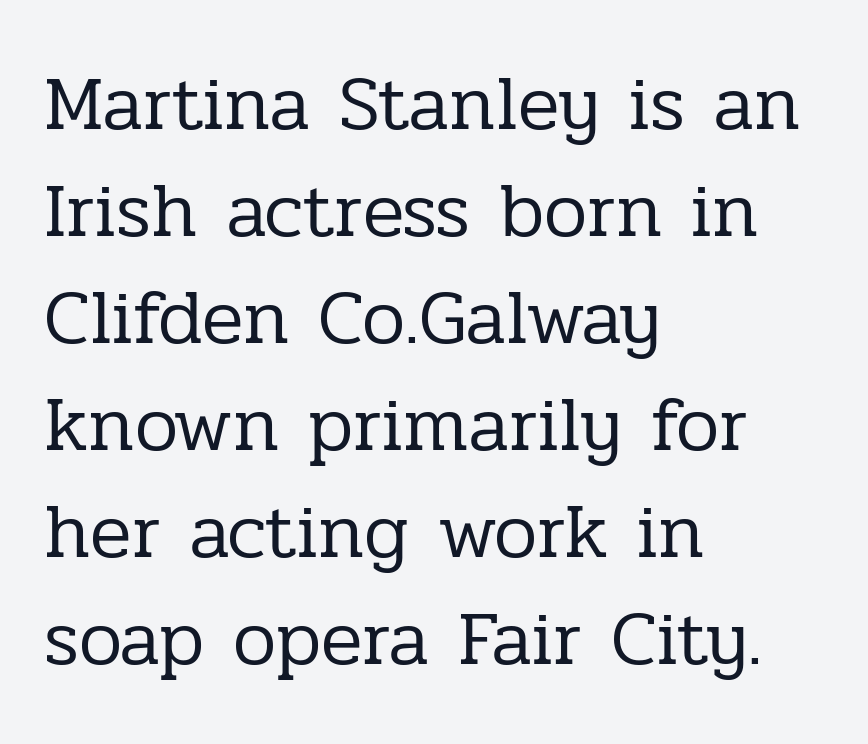
{"serif": "yes", "italic": "no", "bold": "no", "weight": "regular", "width": "normal", "stroke_contrast": "low", "x_height": "medium", "monospaced": "no", "underline": "no", "align": "left", "line_spacing": "normal", "line_spacing_ratio": 1.39, "letter_spacing": "normal", "letter_spacing_em": 0.0, "glyph_px": 77}
